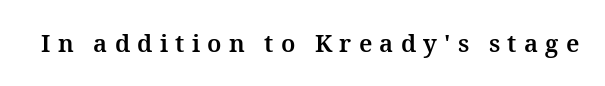
{"italic": "no", "bold": "yes", "underline": "no", "letter_spacing": "wide", "letter_spacing_em": 0.3, "glyph_px": 24}
